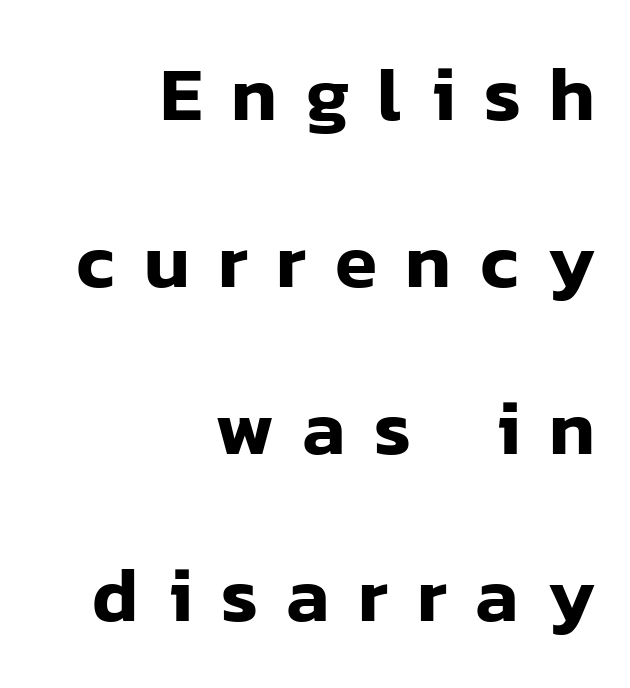
Q: Is the text italic (slanted)? A: No, it is upright.
Q: Is the typeface a serif or a sans-serif typeface? A: Sans-serif.
Q: Is the text underlined? A: No.
Q: How is the paragraph aligned? A: Right-aligned.
Q: Is the spacing between letters normal or unusually wide? A: Unusually wide.
Q: Is the spacing between lines tight, normal or loose? A: Loose.
Q: Width (condensed, normal, or wide)? A: Normal.
Q: Stroke contrast? A: Low.
Q: x-height? A: Medium.
Q: Monospaced? A: No.
